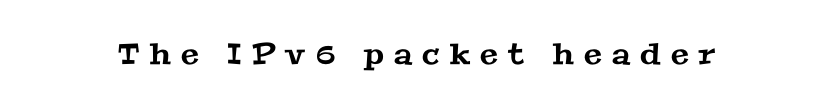
Underline: absent. A typesetter would label this face a serif. Display-style spreading of the glyphs; the letterfit is very open. Spacing verdict: proportional, widths tailored to each character.
